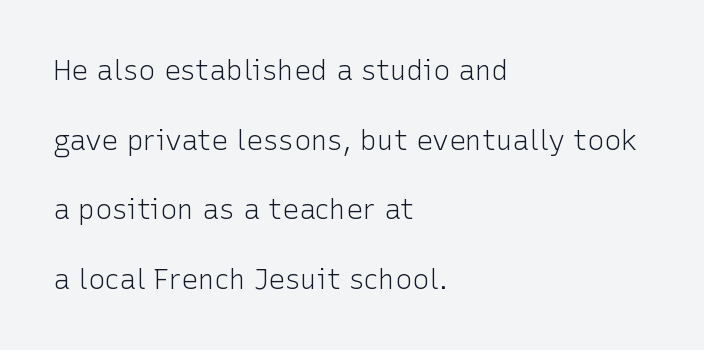
Q: Is the text bold? A: No.
Q: Is the text italic (slanted)? A: No, it is upright.
Q: Is the typeface a serif or a sans-serif typeface? A: Sans-serif.
Q: Is the text underlined? A: No.
Q: How is the paragraph aligned? A: Left-aligned.
Q: Is the spacing between letters normal or unusually wide? A: Normal.
Q: Is the spacing between lines tight, normal or loose? A: Loose.
Q: Width (condensed, normal, or wide)? A: Normal.
Q: Stroke contrast? A: Low.
Q: x-height? A: Medium.
Q: Monospaced? A: No.
